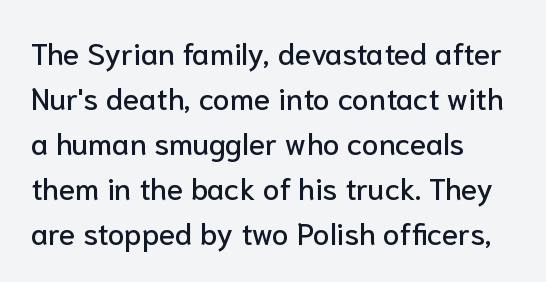
The image shows 30 px sans-serif type, upright; set left-aligned, normal line spacing (1.5x), normal letter spacing, not underlined; low stroke contrast and a medium x-height.
